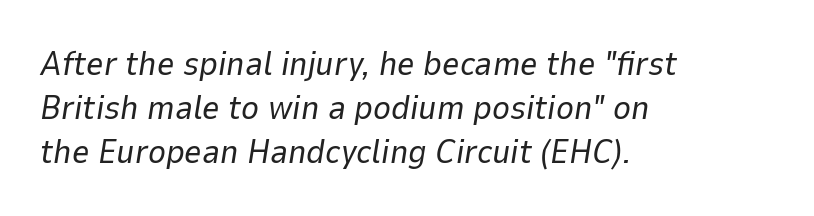
The image shows 34 px regular-weight type, italic (leaning right); set left-aligned, normal line spacing (1.3x), normal letter spacing, not underlined; low stroke contrast and a medium x-height.
